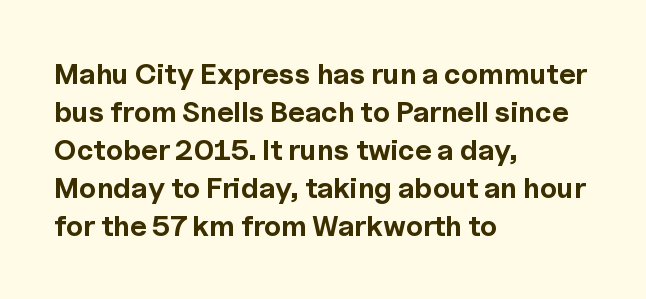
Check where the strokes stop: nothing finishes them off — pure sans. This is the regular roman posture of the typeface. The zone under the glyphs is completely vacant. Plenty of ink on the page — the face is bold. These lines keep a tight, regular rhythm from letter to letter.
